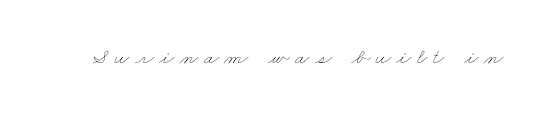
Between one letter and the next there's a generous, obvious gap. The typesetting does not lean heavy: it is not bold. The strip under each line holds only bare page.
